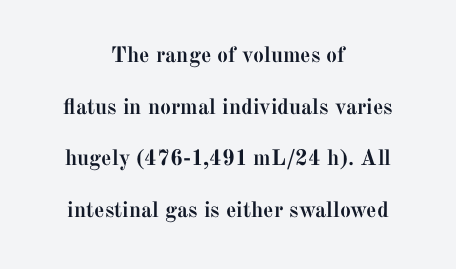
Tracking value appears to be zero — textbook default spacing. Lines of text with bare space underneath. How would I describe the line gaps? Wide and relaxed. This sample is center-justified, so both line endings float freely. Strokes here are thick enough to call this a true bold. Nope, not italic — everything's standing straight.
